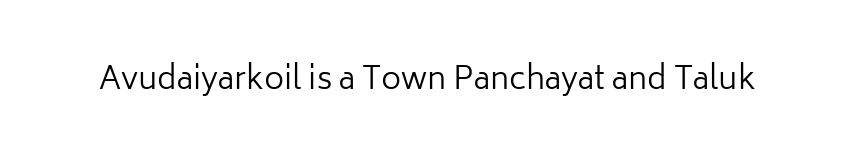
Varying glyph widths throughout — classic text-font behaviour. This sample uses plain, unmodified letter spacing. Nobody drew a line under any word here. Summary of weight: not heavy and not bold.
